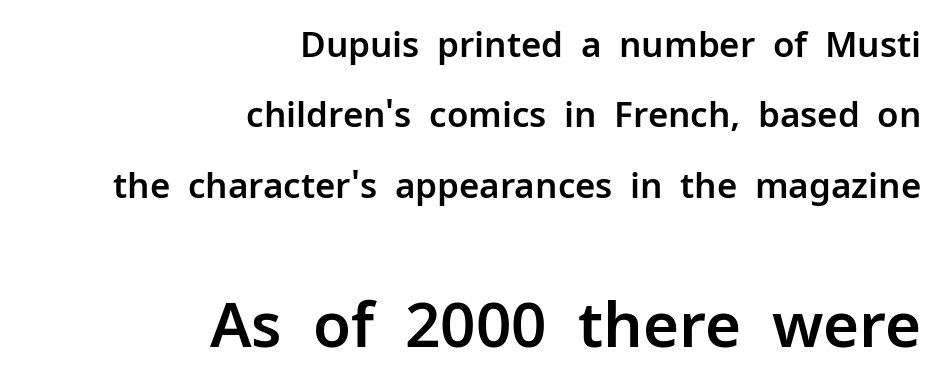
{"serif": "no", "italic": "no", "width": "normal", "stroke_contrast": "low", "x_height": "medium", "monospaced": "no", "underline": "no", "align": "right", "line_spacing": "loose", "line_spacing_ratio": 2.01, "letter_spacing": "normal", "letter_spacing_em": 0.0, "larger_block": "second", "size_ratio": 1.77, "glyph_px": 62}
